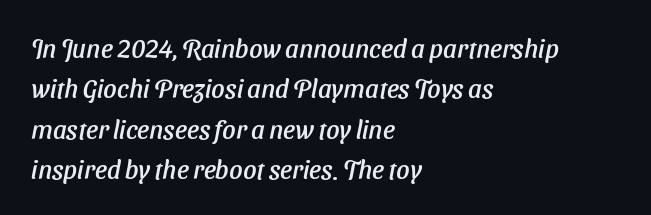
Q: Is the text underlined? A: No.
Q: How is the paragraph aligned? A: Left-aligned.
Q: Is the spacing between letters normal or unusually wide? A: Normal.
Q: Is the spacing between lines tight, normal or loose? A: Normal.
